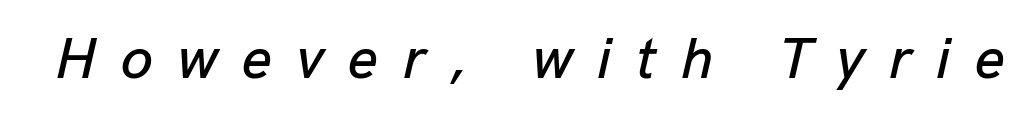
{"italic": "yes", "lean": "right", "slant_degrees": 13, "width": "normal", "stroke_contrast": "low", "x_height": "medium", "monospaced": "no", "underline": "no", "letter_spacing": "wide", "letter_spacing_em": 0.42, "glyph_px": 58}
